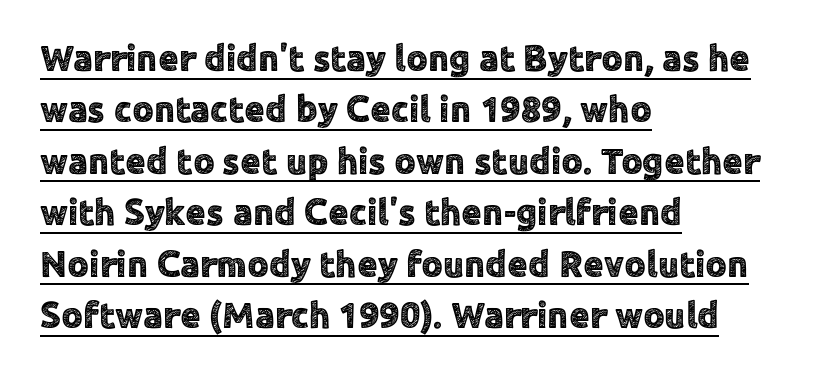
Look at the bottom of the vertical strokes: they stop flat, with no serifs. Nothing unusual about the tracking: characters are spaced as the font intends. One glance says typical: line gaps are just what's usual. Visually the block forms a straight wall on the left and a jagged coastline on the right.
